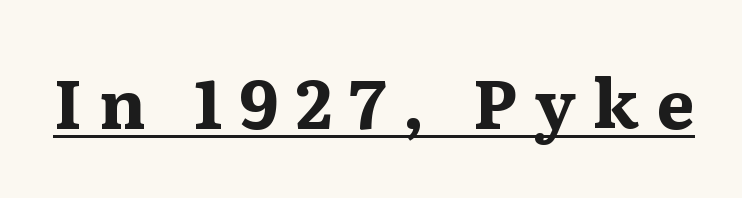
{"serif": "yes", "italic": "no", "bold": "yes", "weight": "bold", "width": "wide", "stroke_contrast": "medium", "x_height": "medium", "monospaced": "no", "underline": "yes", "letter_spacing": "wide", "letter_spacing_em": 0.25, "glyph_px": 68}
